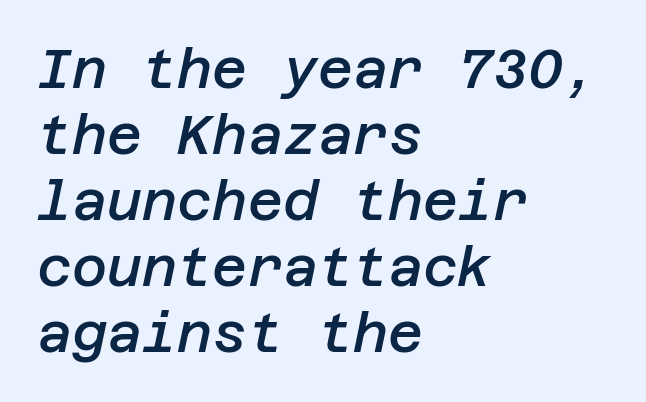
Descenders are the only things crossing below the line. Default kerning and tracking; the words read as compact shapes. Stems and bowls a touch heavier than normal — semibold. Left-aligned paragraph, ragged on the right. Slant detected: the letters are inclined.
